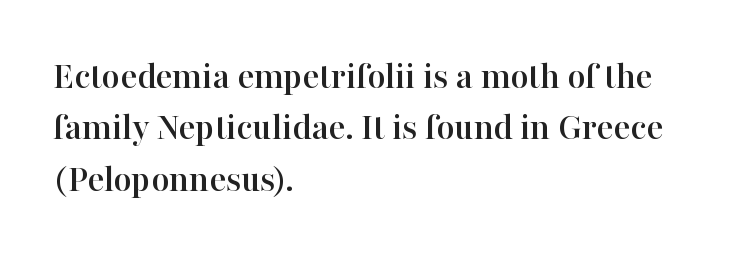
Q: Is the text italic (slanted)? A: No, it is upright.
Q: Is the typeface a serif or a sans-serif typeface? A: Serif.
Q: Is the text underlined? A: No.
Q: How is the paragraph aligned? A: Left-aligned.
Q: Is the spacing between letters normal or unusually wide? A: Normal.
Q: Is the spacing between lines tight, normal or loose? A: Normal.
Q: Width (condensed, normal, or wide)? A: Normal.
Q: Stroke contrast? A: High.
Q: x-height? A: Medium.
Q: Monospaced? A: No.
